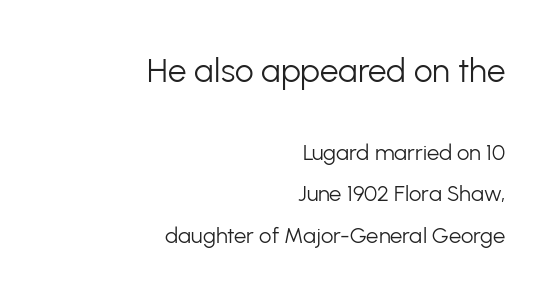
The image shows 33 px light sans-serif type, upright; set right-aligned, line spacing 1.89x, normal letter spacing, not underlined; the first (top) block is 1.5x larger; low stroke contrast and a medium x-height.
